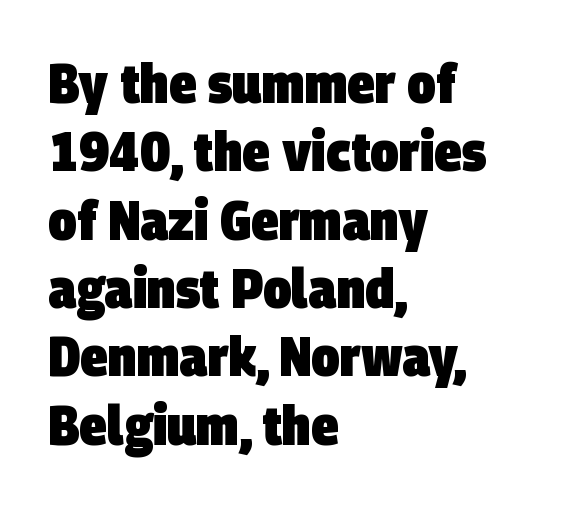
Q: Is the text bold? A: Yes.
Q: Is the typeface a serif or a sans-serif typeface? A: Sans-serif.
Q: Is the text underlined? A: No.
Q: How is the paragraph aligned? A: Left-aligned.
Q: Is the spacing between letters normal or unusually wide? A: Normal.
Q: Width (condensed, normal, or wide)? A: Condensed.
Q: Stroke contrast? A: Low.
Q: x-height? A: Large.
Q: Monospaced? A: No.
